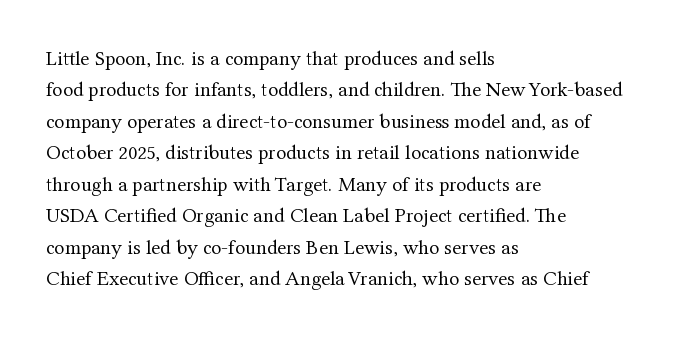
The image shows 21 px text type, upright; set left-aligned, normal line spacing (1.5x), normal letter spacing, not underlined.
